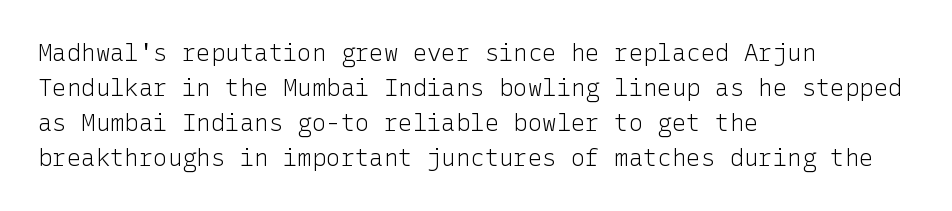
No word sits above an underline. This is the regular roman posture of the typeface. The lines in this sample share a left origin and differ only in where they stop. Successive baselines arrive at the customary interval.
